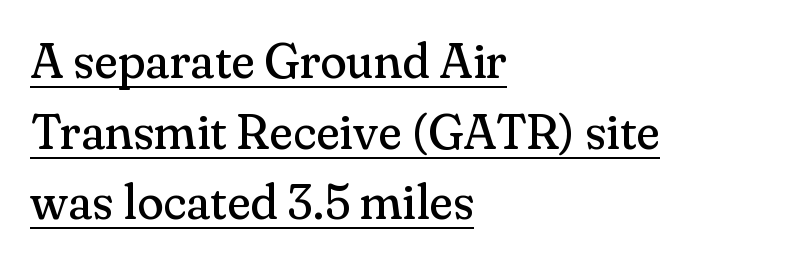
The image shows 49 px regular-weight serif type, upright; set left-aligned, normal line spacing (1.44x), normal letter spacing, underlined; medium stroke contrast and a small x-height.
